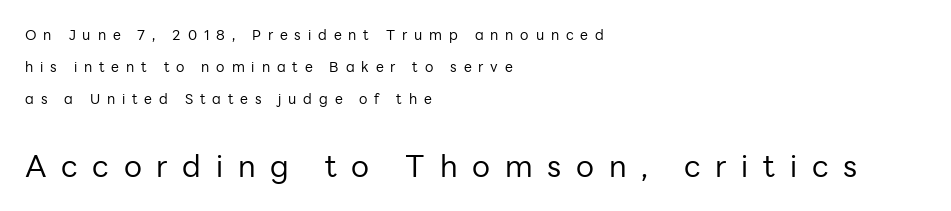
{"serif": "no", "italic": "no", "bold": "no", "weight": "regular", "width": "normal", "stroke_contrast": "low", "x_height": "medium", "monospaced": "no", "underline": "no", "align": "left", "line_spacing": "loose", "line_spacing_ratio": 2.28, "letter_spacing": "wide", "letter_spacing_em": 0.49, "larger_block": "second", "size_ratio": 2.14, "glyph_px": 30}
